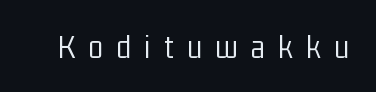
Compared with a typical body face, this is equally light or lighter still. This rendering features lettering with no underline. Does the lettering tilt? It doesn't — this is upright. Honestly, the letter spacing is so wide it's the main thing you notice.
